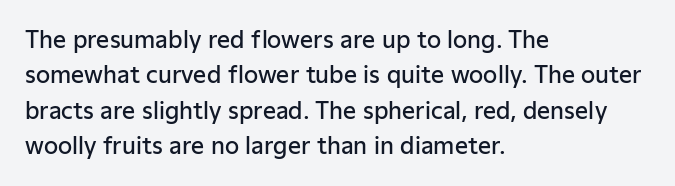
{"italic": "no", "bold": "semi", "underline": "no", "align": "left", "line_spacing": "normal", "line_spacing_ratio": 1.54, "letter_spacing": "normal", "letter_spacing_em": 0.0, "glyph_px": 23}
